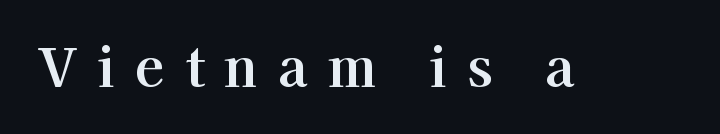
The letters are spread apart with noticeably loose tracking. Do the characters align in a grid? No, the font is proportional. Stroke terminals: seriffed. Anything drawn beneath the words? Only blank space.
